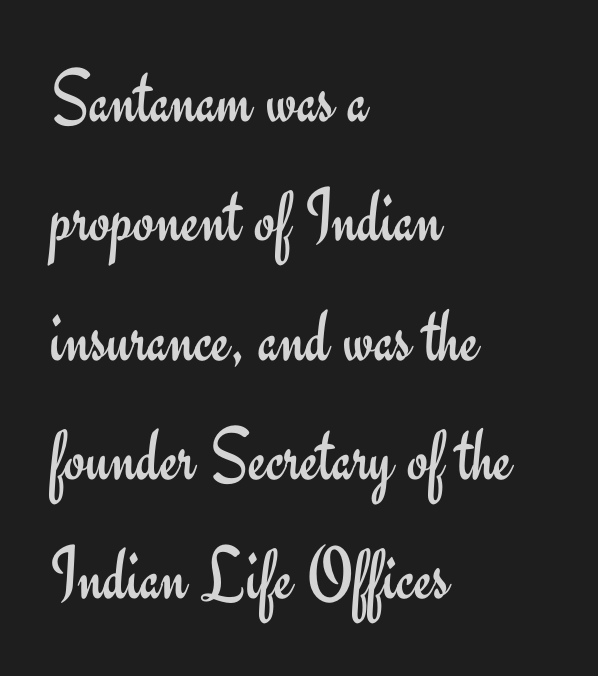
{"serif": "no", "bold": "no", "weight": "regular", "width": "normal", "stroke_contrast": "low", "x_height": "small", "monospaced": "no", "underline": "no", "align": "left", "line_spacing": "normal", "line_spacing_ratio": 1.55, "letter_spacing": "normal", "letter_spacing_em": 0.0, "glyph_px": 77}
